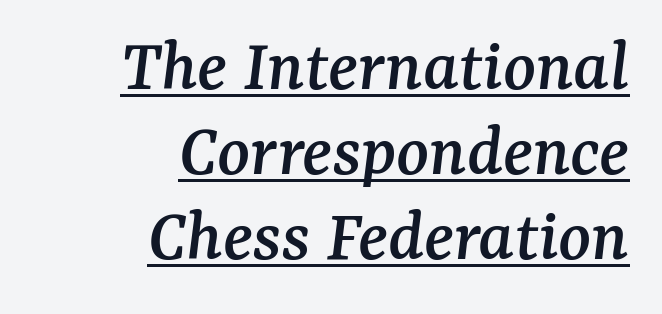
What stands out about the letter spacing? Nothing — it is the standard amount. Think of a printed novel: that variable character pitch is what you see here. Looks like someone drew a line under every word here. These lines huddle together more closely than default settings would place them. Alignment: flush right.
